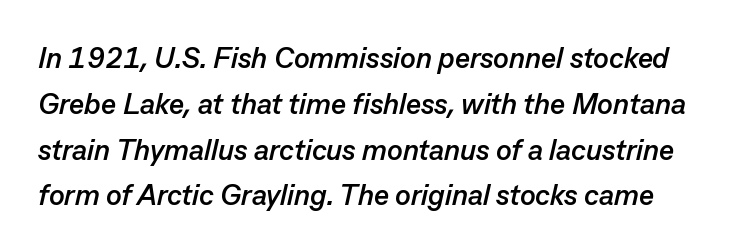
Q: Is the text bold? A: Yes.
Q: Is the text italic (slanted)? A: Yes, it leans right by about 13 degrees.
Q: Is the text underlined? A: No.
Q: Is the spacing between letters normal or unusually wide? A: Normal.
Q: Is the spacing between lines tight, normal or loose? A: Normal.
Q: Width (condensed, normal, or wide)? A: Normal.
Q: Stroke contrast? A: Low.
Q: x-height? A: Medium.
Q: Monospaced? A: No.
